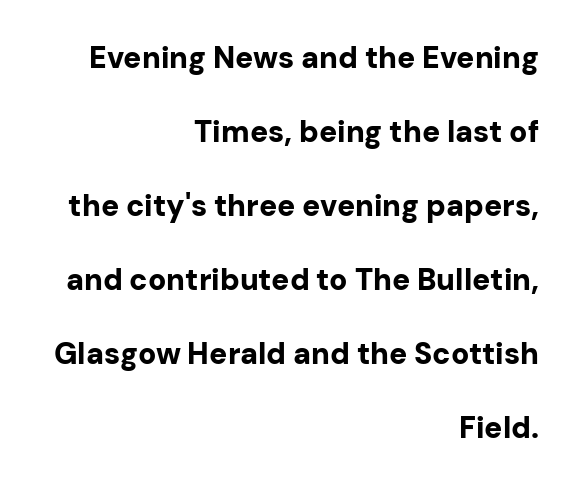
{"serif": "no", "italic": "no", "bold": "yes", "weight": "bold", "width": "normal", "stroke_contrast": "low", "x_height": "medium", "monospaced": "no", "underline": "no", "align": "right", "line_spacing": "loose", "line_spacing_ratio": 2.47, "letter_spacing": "normal", "letter_spacing_em": 0.0, "glyph_px": 30}
